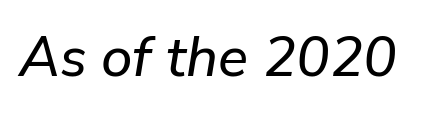
The image shows 56 px text type, italic (leaning right); set normal letter spacing, not underlined; low stroke contrast and a medium x-height.
